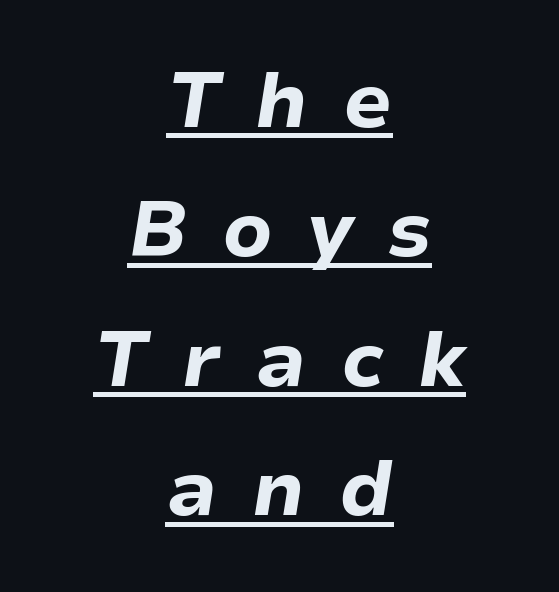
The image shows 78 px bold type, italic (leaning right); set centered, normal line spacing (1.66x), unusually wide letter spacing (+0.44 em), underlined; low stroke contrast and a medium x-height.
